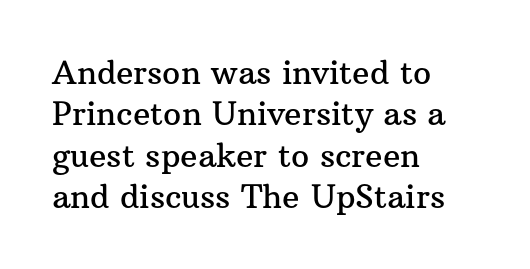
Q: Is the text italic (slanted)? A: No, it is upright.
Q: Is the typeface a serif or a sans-serif typeface? A: Serif.
Q: Is the text underlined? A: No.
Q: How is the paragraph aligned? A: Left-aligned.
Q: Is the spacing between letters normal or unusually wide? A: Normal.
Q: Is the spacing between lines tight, normal or loose? A: Normal.
Q: Width (condensed, normal, or wide)? A: Normal.
Q: Stroke contrast? A: Medium.
Q: x-height? A: Medium.
Q: Monospaced? A: No.
